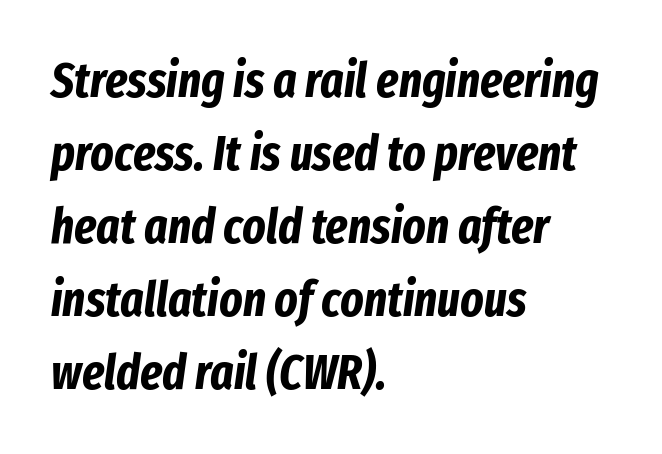
{"italic": "yes", "lean": "right", "slant_degrees": 8, "bold": "yes", "weight": "bold", "width": "condensed", "stroke_contrast": "low", "x_height": "medium", "monospaced": "no", "underline": "no", "align": "left", "line_spacing": "normal", "line_spacing_ratio": 1.49, "letter_spacing": "normal", "letter_spacing_em": 0.0, "glyph_px": 49}
